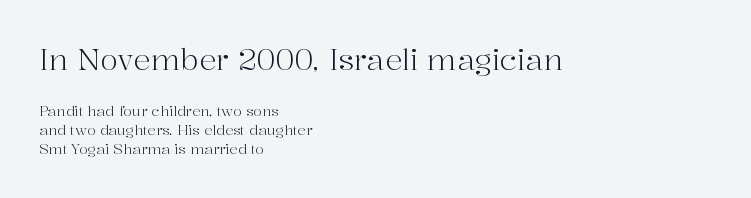
The image shows 29 px light serif type, upright; set left-aligned, normal line spacing (1.34x), normal letter spacing, not underlined; the first (top) block is 2.07x larger; high stroke contrast and a medium x-height.
